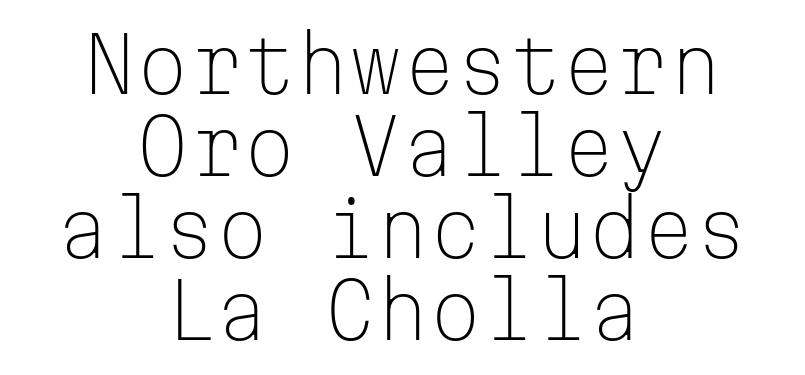
Q: Is the text bold? A: No.
Q: Is the text italic (slanted)? A: No, it is upright.
Q: Is the typeface a serif or a sans-serif typeface? A: Sans-serif.
Q: Is the text underlined? A: No.
Q: How is the paragraph aligned? A: Centered.
Q: Is the spacing between letters normal or unusually wide? A: Normal.
Q: Is the spacing between lines tight, normal or loose? A: Tight.
Q: Width (condensed, normal, or wide)? A: Normal.
Q: Stroke contrast? A: Low.
Q: x-height? A: Medium.
Q: Monospaced? A: Yes.
